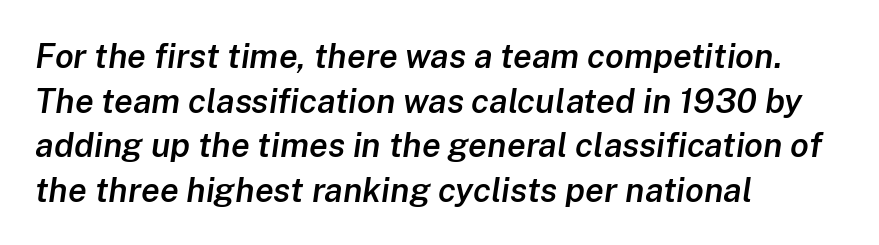
Q: Is the text bold? A: Semi-bold.
Q: Is the text italic (slanted)? A: Yes, it leans right by about 8 degrees.
Q: Is the text underlined? A: No.
Q: How is the paragraph aligned? A: Left-aligned.
Q: Is the spacing between letters normal or unusually wide? A: Normal.
Q: Is the spacing between lines tight, normal or loose? A: Normal.
Q: Width (condensed, normal, or wide)? A: Normal.
Q: Stroke contrast? A: Low.
Q: x-height? A: Medium.
Q: Monospaced? A: No.
